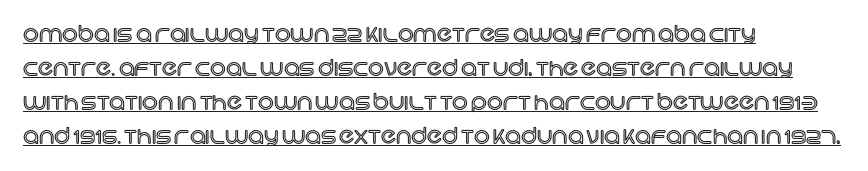
Q: Is the text italic (slanted)? A: No, it is upright.
Q: Is the text underlined? A: Yes.
Q: How is the paragraph aligned? A: Left-aligned.
Q: Is the spacing between letters normal or unusually wide? A: Normal.
Q: Is the spacing between lines tight, normal or loose? A: Normal.
